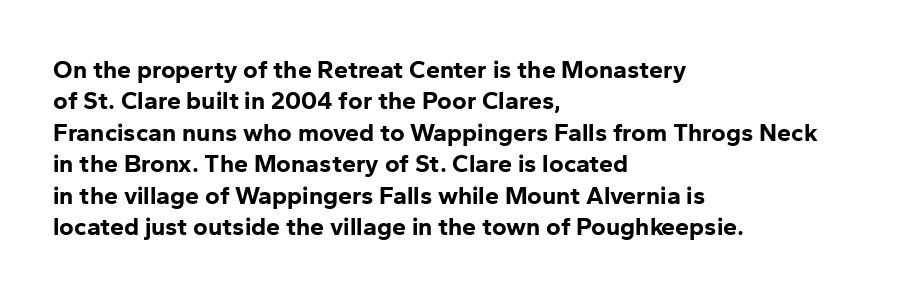
The image shows 25 px bold type, upright; set left-aligned, normal line spacing (1.26x), normal letter spacing, not underlined.
